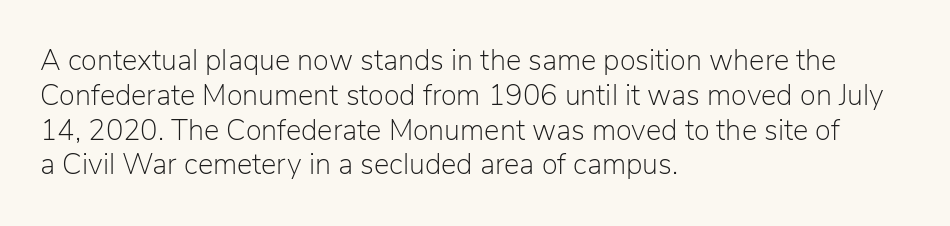
{"serif": "no", "italic": "no", "bold": "no", "weight": "light", "width": "normal", "stroke_contrast": "low", "x_height": "medium", "monospaced": "no", "underline": "no", "align": "left", "line_spacing_ratio": 1.2, "letter_spacing": "normal", "letter_spacing_em": 0.0, "glyph_px": 29}
